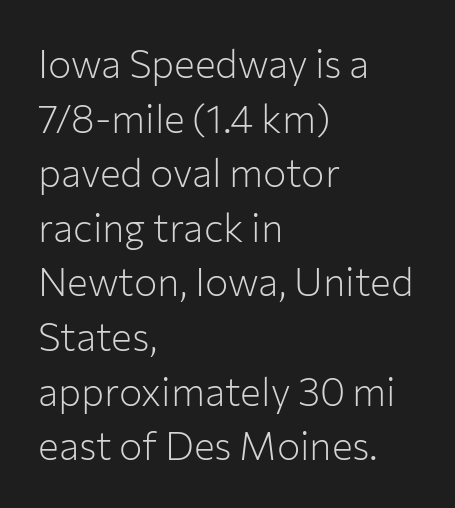
Q: Is the text bold? A: No.
Q: Is the text italic (slanted)? A: No, it is upright.
Q: Is the typeface a serif or a sans-serif typeface? A: Sans-serif.
Q: Is the text underlined? A: No.
Q: How is the paragraph aligned? A: Left-aligned.
Q: Is the spacing between letters normal or unusually wide? A: Normal.
Q: Is the spacing between lines tight, normal or loose? A: Normal.
Q: Width (condensed, normal, or wide)? A: Normal.
Q: Stroke contrast? A: Low.
Q: x-height? A: Medium.
Q: Monospaced? A: No.
